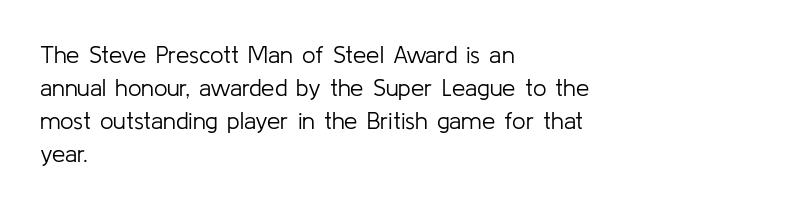
{"italic": "no", "bold": "no", "underline": "no", "align": "left", "line_spacing": "normal", "line_spacing_ratio": 1.37, "letter_spacing": "normal", "letter_spacing_em": 0.0, "glyph_px": 24}
